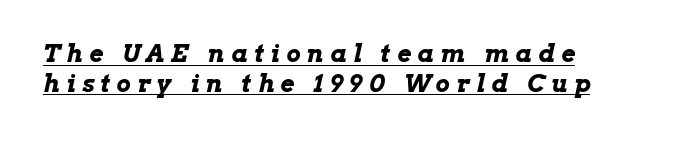
Q: Is the text bold? A: Yes.
Q: Is the text italic (slanted)? A: Yes, it leans right by about 13 degrees.
Q: Is the text underlined? A: Yes.
Q: How is the paragraph aligned? A: Left-aligned.
Q: Is the spacing between letters normal or unusually wide? A: Unusually wide.
